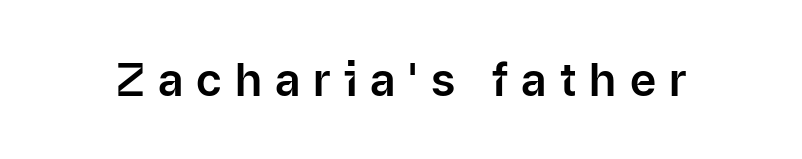
Q: Is the text italic (slanted)? A: No, it is upright.
Q: Is the typeface a serif or a sans-serif typeface? A: Sans-serif.
Q: Is the text underlined? A: No.
Q: Is the spacing between letters normal or unusually wide? A: Unusually wide.
Q: Width (condensed, normal, or wide)? A: Normal.
Q: Stroke contrast? A: Low.
Q: x-height? A: Medium.
Q: Monospaced? A: No.
